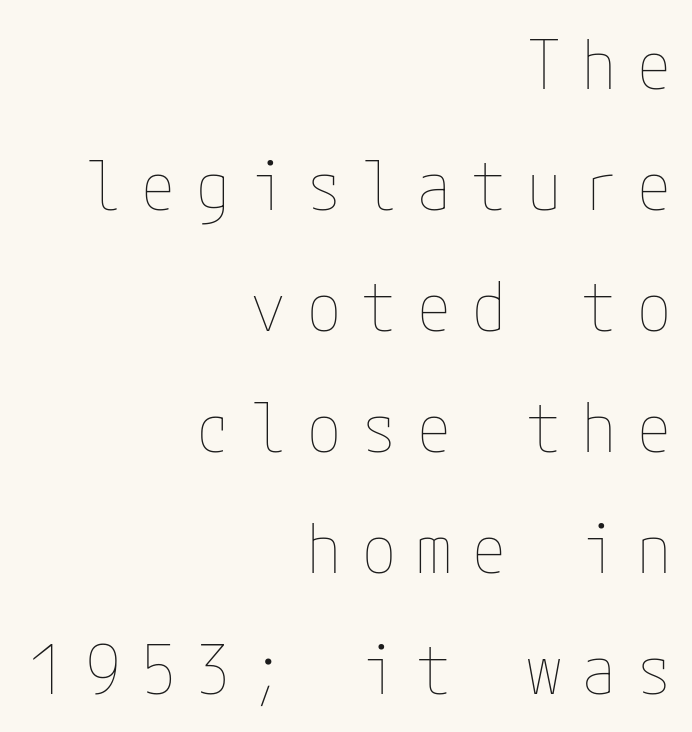
Caption: expanded tracking, letters set apart. The ragged edge is on the left, which tells us the setting is flush right. This is not heavy type; no bold has been used. This sample uses an upright cut, with every glyph sitting square on the baseline. Rule under the text: the space is simply empty.
